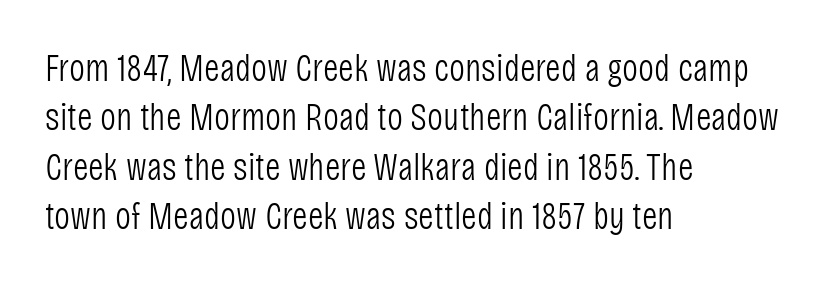
{"serif": "no", "italic": "no", "bold": "no", "weight": "light", "width": "condensed", "stroke_contrast": "low", "x_height": "large", "monospaced": "no", "underline": "no", "align": "left", "line_spacing": "normal", "line_spacing_ratio": 1.3, "letter_spacing": "normal", "letter_spacing_em": 0.0, "glyph_px": 38}
